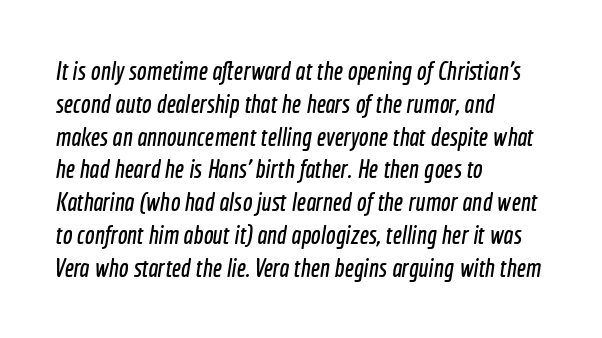
The image shows 26 px text type; set left-aligned, normal line spacing (1.26x), normal letter spacing, not underlined.
